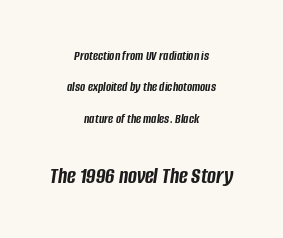
Q: Is the text bold? A: Yes.
Q: Is the text italic (slanted)? A: Yes, it leans right by about 8 degrees.
Q: Is the text underlined? A: No.
Q: How is the paragraph aligned? A: Centered.
Q: Is the spacing between letters normal or unusually wide? A: Normal.
Q: Is the spacing between lines tight, normal or loose? A: Loose.
Q: Which block of text is set in a larger size, the first (top) or the second (bottom)? A: The second (bottom) one.
